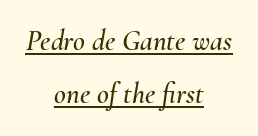
{"italic": "yes", "lean": "right", "slant_degrees": 10, "width": "normal", "stroke_contrast": "medium", "x_height": "small", "monospaced": "no", "underline": "yes", "align": "center", "line_spacing_ratio": 1.84, "letter_spacing": "normal", "letter_spacing_em": 0.0, "glyph_px": 29}
